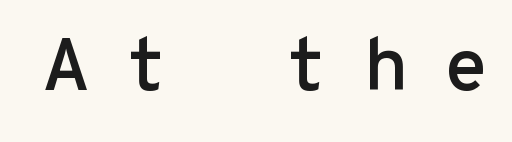
The image shows 75 px sans-serif type, upright, monospaced; set unusually wide letter spacing (+0.45 em), not underlined; low stroke contrast and a medium x-height.
